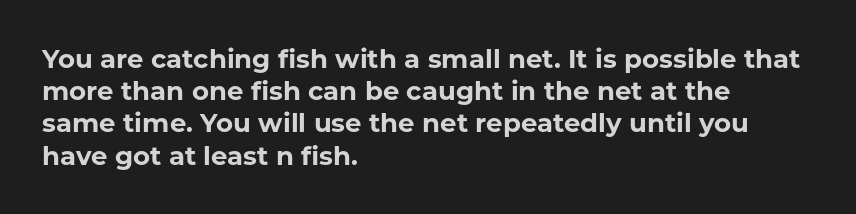
{"italic": "no", "bold": "yes", "underline": "no", "align": "left", "line_spacing_ratio": 1.24, "letter_spacing": "normal", "letter_spacing_em": 0.0, "glyph_px": 26}
